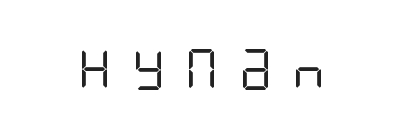
Q: Is the text bold? A: No.
Q: Is the text italic (slanted)? A: No, it is upright.
Q: Is the typeface a serif or a sans-serif typeface? A: Sans-serif.
Q: Is the text underlined? A: No.
Q: Is the spacing between letters normal or unusually wide? A: Unusually wide.
Q: Width (condensed, normal, or wide)? A: Condensed.
Q: Stroke contrast? A: Low.
Q: x-height? A: Large.
